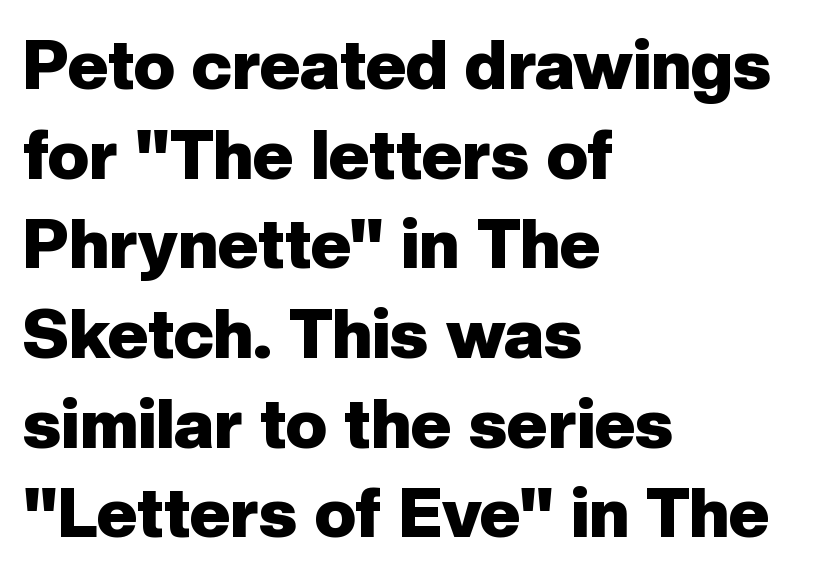
Is there much room between lines? A standard amount, neither cramped nor airy. Pretty heavy lettering here — definitely bold. This is the regular roman posture of the typeface. These lines stack with their left ends in a neat column.
